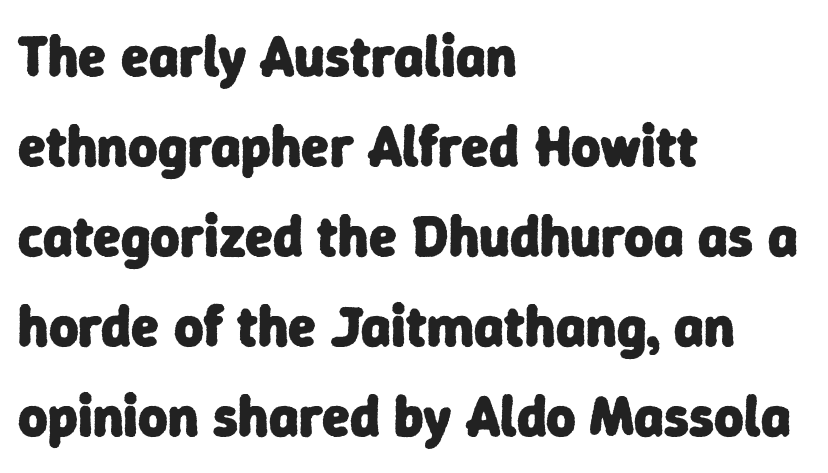
{"serif": "no", "bold": "yes", "weight": "heavy", "width": "normal", "stroke_contrast": "low", "x_height": "medium", "monospaced": "no", "underline": "no", "align": "left", "line_spacing": "normal", "line_spacing_ratio": 1.58, "letter_spacing": "normal", "letter_spacing_em": 0.0, "glyph_px": 57}
